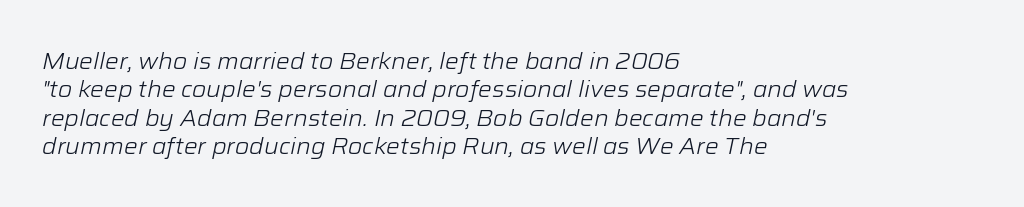
{"italic": "yes", "lean": "right", "slant_degrees": 12, "bold": "no", "underline": "no", "align": "left", "line_spacing_ratio": 1.23, "letter_spacing": "normal", "letter_spacing_em": 0.0, "glyph_px": 23}
